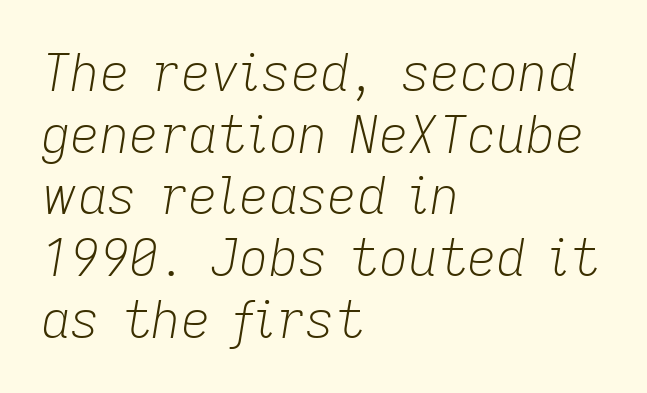
The image shows 51 px light type, italic (leaning right); set left-aligned, line spacing 1.21x, normal letter spacing, not underlined; low stroke contrast and a medium x-height.
